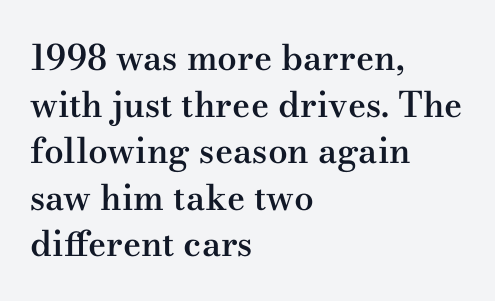
{"serif": "yes", "italic": "no", "bold": "semi", "weight": "semibold", "width": "wide", "stroke_contrast": "medium", "x_height": "small", "monospaced": "no", "underline": "no", "align": "left", "line_spacing": "normal", "line_spacing_ratio": 1.33, "letter_spacing": "normal", "letter_spacing_em": 0.0, "glyph_px": 35}
